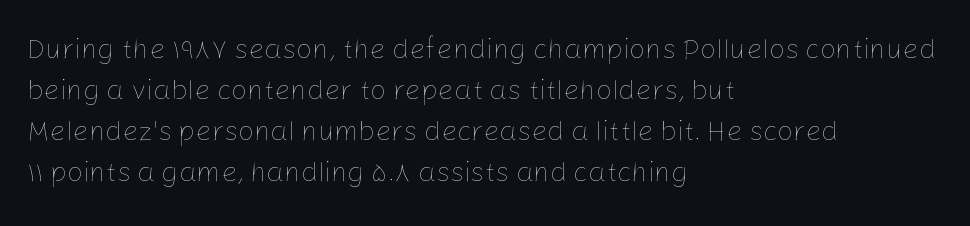
Spacing verdict: proportional, widths tailored to each character. Style check: upright. These lines are set flush left with a ragged right edge. The type is set solid horizontally, with unmodified tracking. A typesetter would call this leading conventional body-copy spacing.
